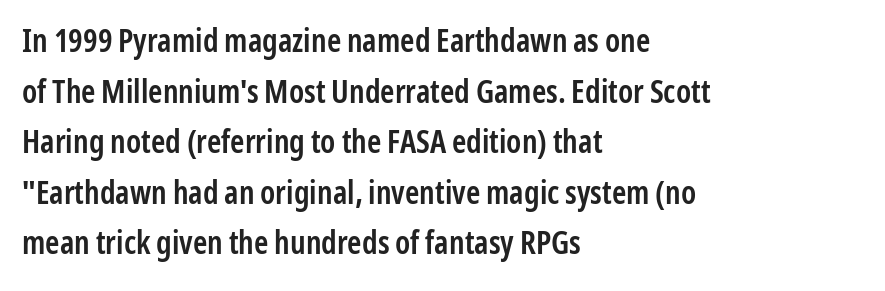
This rendering features lettering with no underline. Tracking value appears to be zero — textbook default spacing. Does the lettering tilt? It doesn't — this is upright. Note: no serifs on the glyphs. Caption: multi-line text, flush left, ragged right. The designer left line spacing at the default.
